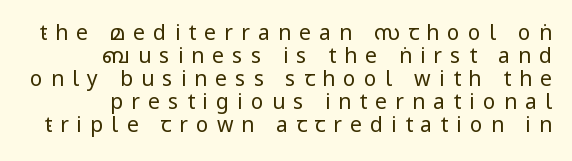
{"italic": "no", "bold": "no", "underline": "no", "align": "right", "line_spacing": "tight", "line_spacing_ratio": 1.09, "letter_spacing": "wide", "letter_spacing_em": 0.39, "glyph_px": 21}
